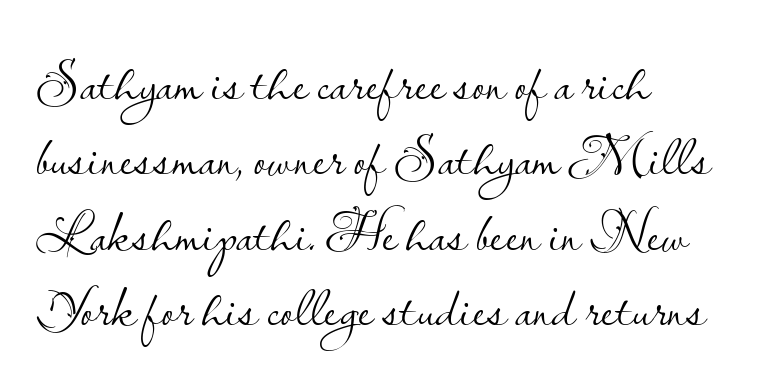
Spacing between characters is what you'd get straight out of the box. Are there feet on the stems? There aren't — it's a sans. The rows are spaced the way most documents space them. Layout note: lines flush left.
